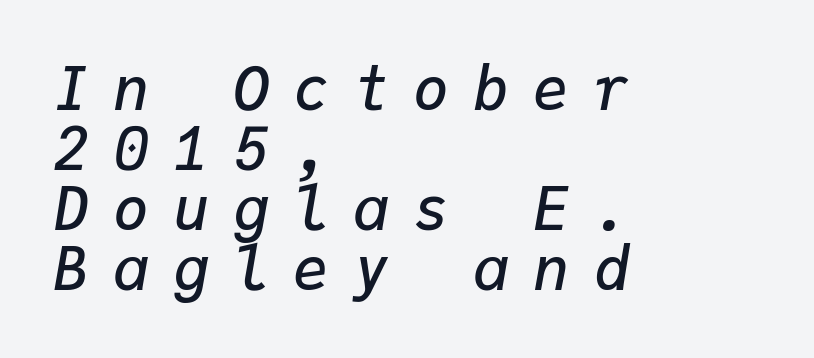
{"italic": "yes", "lean": "right", "slant_degrees": 9, "bold": "semi", "weight": "semibold", "width": "normal", "stroke_contrast": "low", "x_height": "medium", "monospaced": "yes", "underline": "no", "align": "left", "line_spacing": "tight", "line_spacing_ratio": 1.0, "letter_spacing": "wide", "letter_spacing_em": 0.4, "glyph_px": 60}
